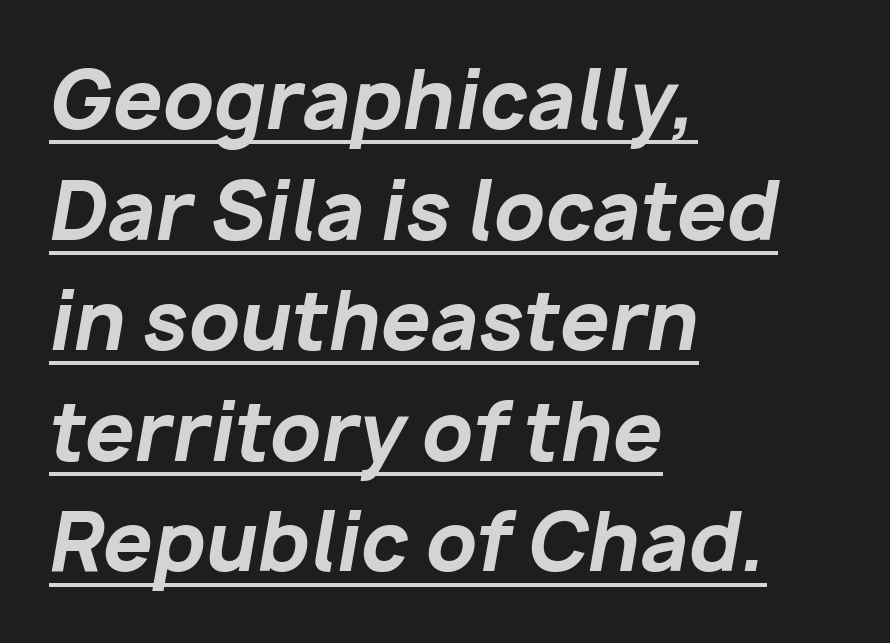
{"italic": "yes", "lean": "right", "slant_degrees": 10, "bold": "yes", "weight": "bold", "width": "normal", "stroke_contrast": "low", "x_height": "medium", "monospaced": "no", "underline": "yes", "align": "left", "line_spacing": "normal", "line_spacing_ratio": 1.4, "letter_spacing": "normal", "letter_spacing_em": 0.0, "glyph_px": 79}
